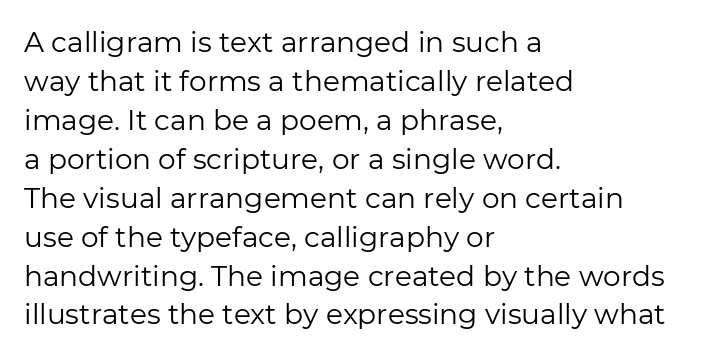
Leftover space on each line is placed entirely after the last word. This rendering leaves character spacing at its baseline value. Quick note: not italic, upright. The specimen omits any rule beneath the text block's lines. The rendering uses a moderate line-height, typical for paragraphs.
